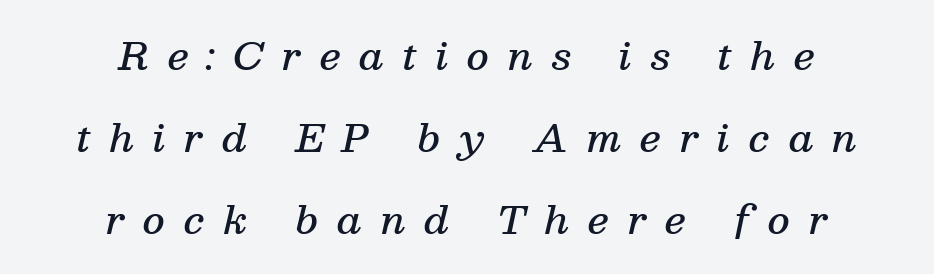
Q: Is the text bold? A: Semi-bold.
Q: Is the text italic (slanted)? A: Yes, it leans right by about 13 degrees.
Q: Is the typeface a serif or a sans-serif typeface? A: Serif.
Q: Is the text underlined? A: No.
Q: How is the paragraph aligned? A: Centered.
Q: Is the spacing between letters normal or unusually wide? A: Unusually wide.
Q: Is the spacing between lines tight, normal or loose? A: Loose.
Q: Width (condensed, normal, or wide)? A: Normal.
Q: Stroke contrast? A: Medium.
Q: x-height? A: Medium.
Q: Monospaced? A: No.
